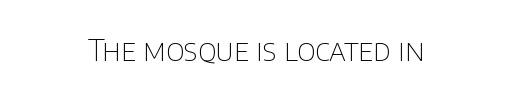
Q: Is the text bold? A: No.
Q: Is the text italic (slanted)? A: No, it is upright.
Q: Is the typeface a serif or a sans-serif typeface? A: Sans-serif.
Q: Is the text underlined? A: No.
Q: How is the paragraph aligned? A: Centered.
Q: Is the spacing between letters normal or unusually wide? A: Normal.
Q: Width (condensed, normal, or wide)? A: Normal.
Q: Stroke contrast? A: Low.
Q: x-height? A: Large.
Q: Monospaced? A: No.
